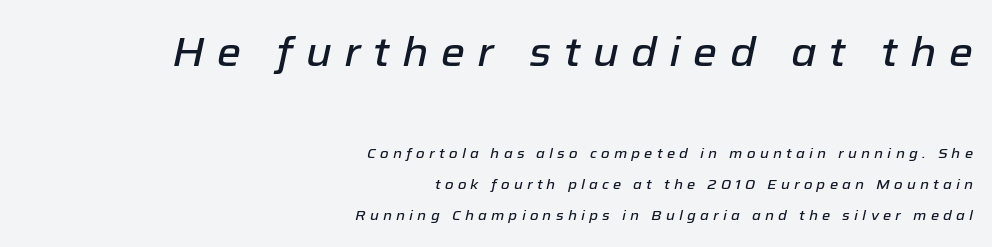
The image shows 41 px text type, italic (leaning right); set right-aligned, loose line spacing (2.21x), unusually wide letter spacing (+0.3 em), not underlined; the first (top) block is 2.93x larger; low stroke contrast and a medium x-height.
